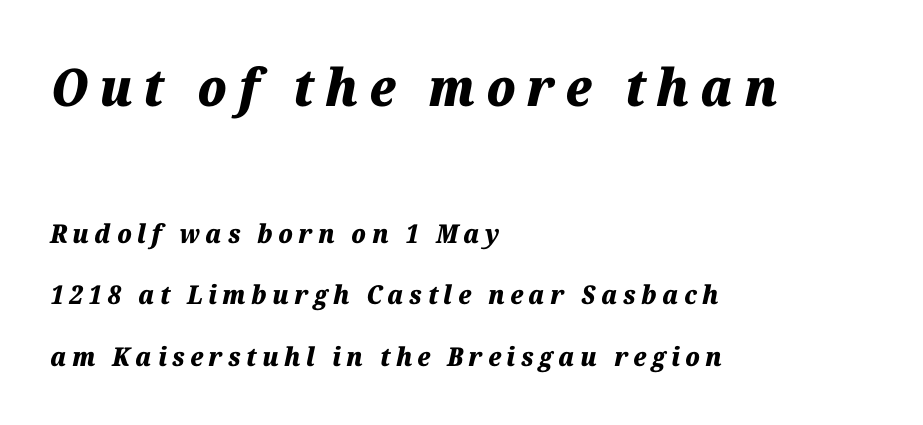
{"italic": "yes", "lean": "right", "slant_degrees": 12, "bold": "yes", "weight": "heavy", "width": "normal", "stroke_contrast": "medium", "x_height": "medium", "monospaced": "no", "underline": "no", "align": "left", "line_spacing": "loose", "line_spacing_ratio": 2.37, "letter_spacing": "wide", "letter_spacing_em": 0.21, "larger_block": "first", "size_ratio": 2.0, "glyph_px": 52}
